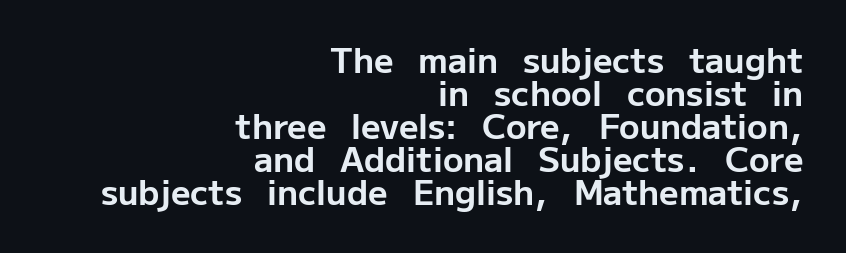
{"serif": "no", "italic": "no", "bold": "yes", "weight": "bold", "width": "normal", "stroke_contrast": "low", "x_height": "medium", "monospaced": "no", "underline": "no", "align": "right", "line_spacing": "tight", "line_spacing_ratio": 0.97, "letter_spacing": "normal", "letter_spacing_em": 0.0, "glyph_px": 34}
